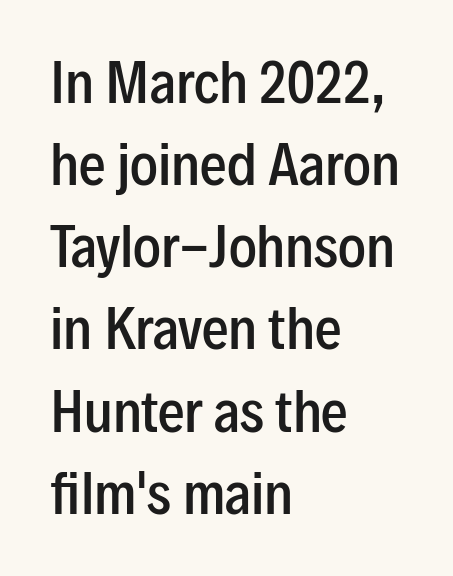
Q: Is the text bold? A: Semi-bold.
Q: Is the text italic (slanted)? A: No, it is upright.
Q: Is the typeface a serif or a sans-serif typeface? A: Sans-serif.
Q: Is the text underlined? A: No.
Q: How is the paragraph aligned? A: Left-aligned.
Q: Is the spacing between letters normal or unusually wide? A: Normal.
Q: Is the spacing between lines tight, normal or loose? A: Normal.
Q: Width (condensed, normal, or wide)? A: Condensed.
Q: Stroke contrast? A: Low.
Q: x-height? A: Medium.
Q: Monospaced? A: No.
